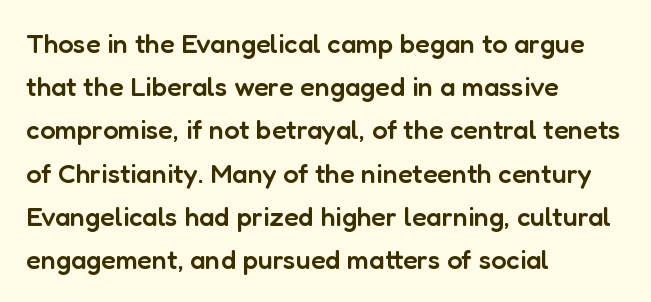
{"italic": "no", "bold": "semi", "underline": "no", "align": "left", "line_spacing": "normal", "line_spacing_ratio": 1.6, "letter_spacing": "normal", "letter_spacing_em": 0.0, "glyph_px": 27}
